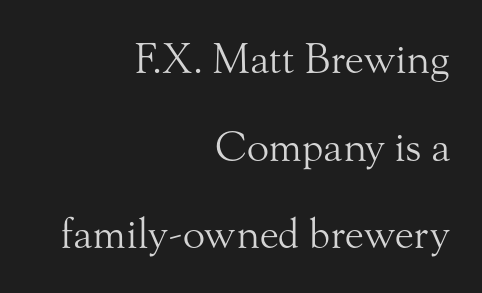
{"serif": "yes", "italic": "no", "bold": "no", "weight": "light", "width": "normal", "stroke_contrast": "medium", "x_height": "small", "monospaced": "no", "underline": "no", "align": "right", "line_spacing": "loose", "line_spacing_ratio": 2.14, "letter_spacing": "normal", "letter_spacing_em": 0.0, "glyph_px": 41}
